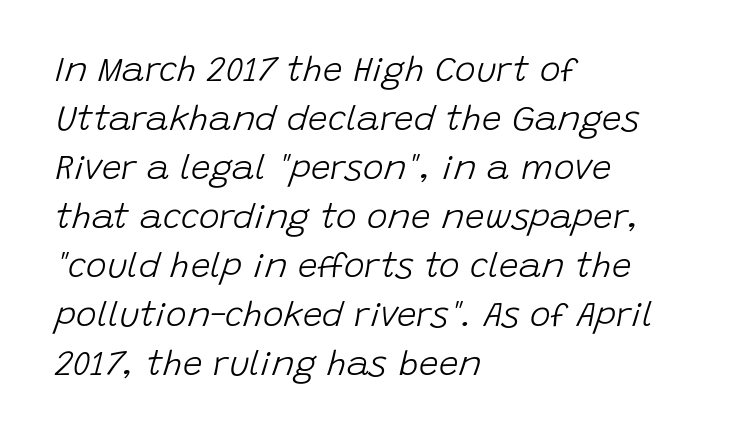
The image shows 35 px light type, italic (leaning right); set left-aligned, normal line spacing (1.4x), normal letter spacing, not underlined; low stroke contrast and a large x-height.
